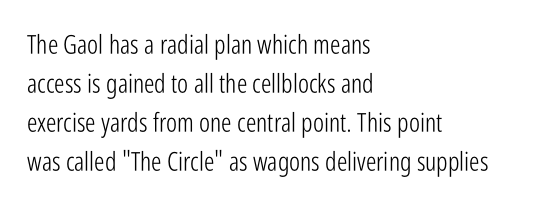
The image shows 26 px text type, upright; set left-aligned, normal line spacing (1.5x), normal letter spacing, not underlined.
